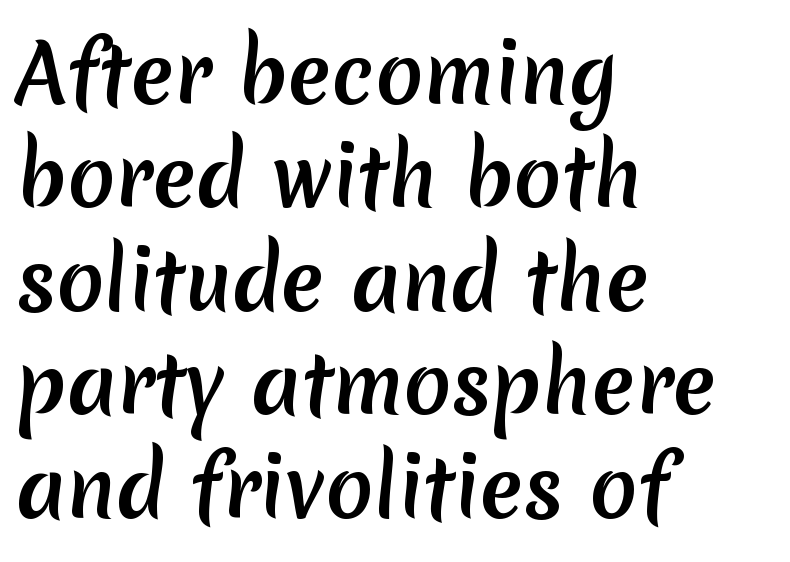
Q: Is the typeface a serif or a sans-serif typeface? A: Sans-serif.
Q: Is the text underlined? A: No.
Q: How is the paragraph aligned? A: Left-aligned.
Q: Is the spacing between letters normal or unusually wide? A: Normal.
Q: Is the spacing between lines tight, normal or loose? A: Normal.
Q: Width (condensed, normal, or wide)? A: Normal.
Q: Stroke contrast? A: Medium.
Q: x-height? A: Medium.
Q: Monospaced? A: No.
